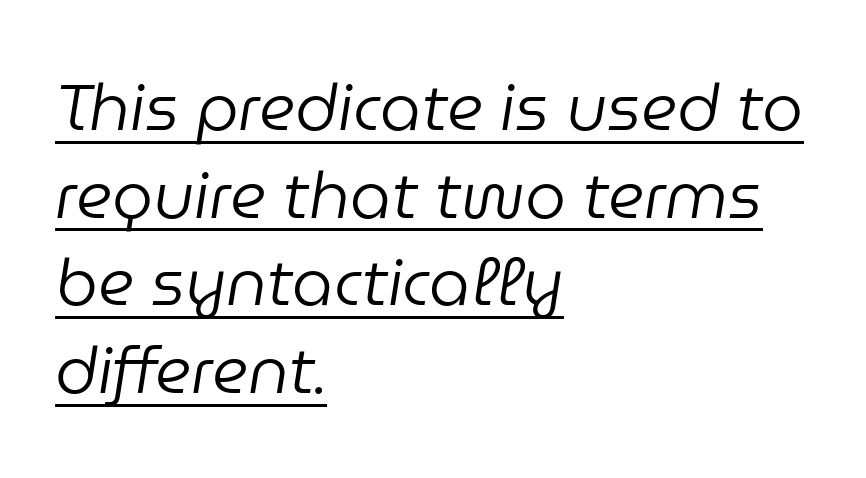
Q: Is the text bold? A: No.
Q: Is the text italic (slanted)? A: Yes, it leans right by about 9 degrees.
Q: Is the text underlined? A: Yes.
Q: How is the paragraph aligned? A: Left-aligned.
Q: Is the spacing between letters normal or unusually wide? A: Normal.
Q: Is the spacing between lines tight, normal or loose? A: Normal.
Q: Width (condensed, normal, or wide)? A: Normal.
Q: Stroke contrast? A: Low.
Q: x-height? A: Medium.
Q: Monospaced? A: No.
